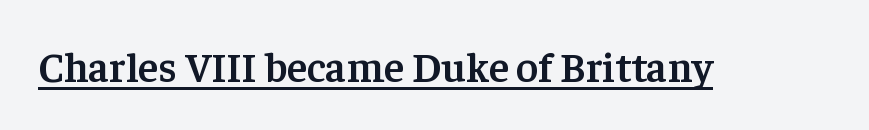
{"serif": "yes", "italic": "no", "bold": "semi", "weight": "semibold", "width": "normal", "stroke_contrast": "low", "x_height": "medium", "monospaced": "no", "underline": "yes", "letter_spacing": "normal", "letter_spacing_em": 0.0, "glyph_px": 42}
